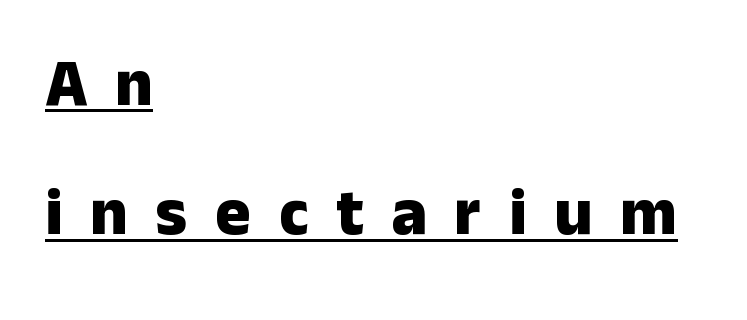
Observe the absence of serifs on each vertical stroke in this sample. A student would call this left alignment; a typographer would say flush left, rag right. Do the characters align in a grid? No, the font is proportional. The rendering uses the underline text-decoration. When letters stand straight like this, we call the style roman or upright. Spacing between characters has been opened up far beyond the box default.
